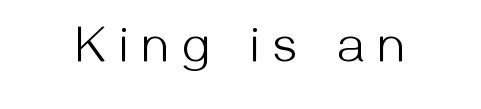
The designer went with a sans here, leaving each stem footless. Words float on clear page, feet unadorned. The axis of the letterforms is exactly vertical. Note the varied advance widths — an 'i' is clearly narrower than an 'm'. The weight would be labelled regular, book, light, or lighter still. Observe the wide spacing: letters keep a clear distance from each other.
